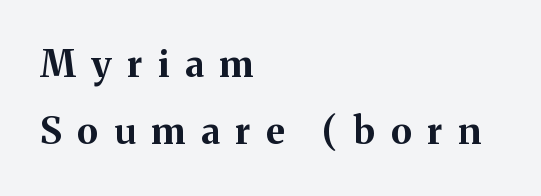
Each letter's strokes conclude with small projecting serifs. Honestly, the letter spacing is so wide it's the main thing you notice. Nobody drew a line under any word here. Pretty heavy lettering here — definitely bold.
